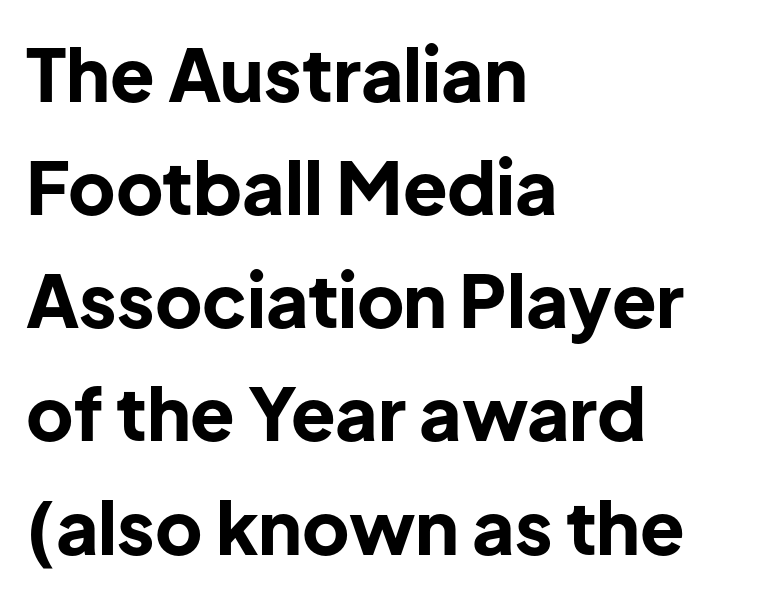
Q: Is the text bold? A: Yes.
Q: Is the text italic (slanted)? A: No, it is upright.
Q: Is the typeface a serif or a sans-serif typeface? A: Sans-serif.
Q: Is the text underlined? A: No.
Q: How is the paragraph aligned? A: Left-aligned.
Q: Is the spacing between letters normal or unusually wide? A: Normal.
Q: Is the spacing between lines tight, normal or loose? A: Normal.
Q: Width (condensed, normal, or wide)? A: Normal.
Q: Stroke contrast? A: Low.
Q: x-height? A: Medium.
Q: Monospaced? A: No.
